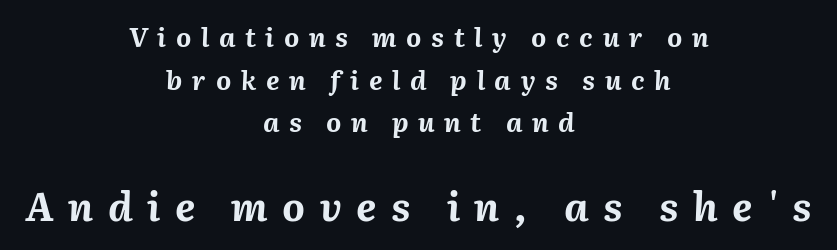
The image shows 39 px bold type, italic (leaning right); set centered, normal line spacing (1.64x), unusually wide letter spacing (+0.37 em), not underlined; the second (bottom) block is 1.5x larger; medium stroke contrast and a medium x-height.
